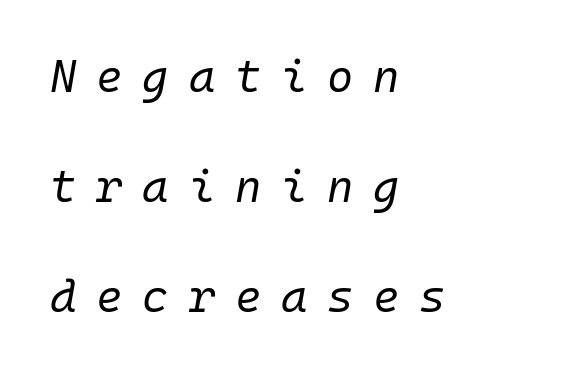
{"italic": "yes", "lean": "right", "slant_degrees": 10, "bold": "no", "weight": "regular", "width": "normal", "stroke_contrast": "low", "x_height": "medium", "monospaced": "yes", "underline": "no", "align": "left", "line_spacing": "loose", "line_spacing_ratio": 2.45, "letter_spacing": "wide", "letter_spacing_em": 0.44, "glyph_px": 45}
